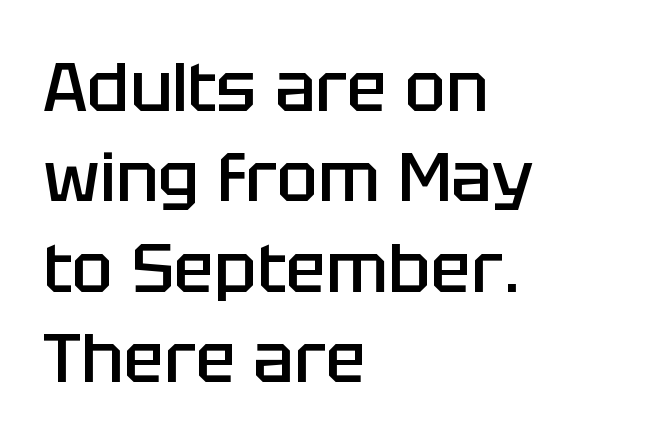
Check where the strokes stop: nothing finishes them off — pure sans. The face used here is proportionally spaced, like ordinary book or web type. The baseline area is clear. Heft: intermediate — a semibold. One-word summary of the alignment: left.
